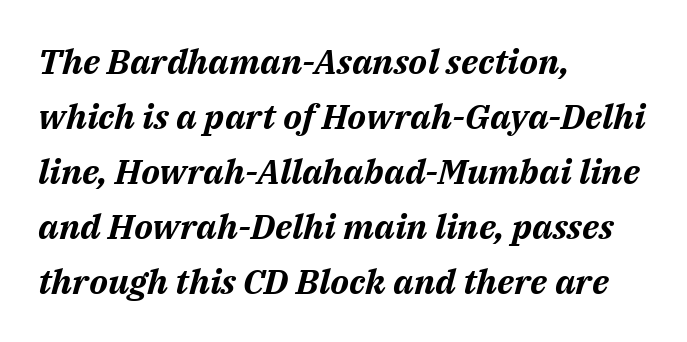
Q: Is the text bold? A: Yes.
Q: Is the text italic (slanted)? A: Yes, it leans right by about 14 degrees.
Q: Is the text underlined? A: No.
Q: How is the paragraph aligned? A: Left-aligned.
Q: Is the spacing between letters normal or unusually wide? A: Normal.
Q: Is the spacing between lines tight, normal or loose? A: Normal.
Q: Width (condensed, normal, or wide)? A: Normal.
Q: Stroke contrast? A: Medium.
Q: x-height? A: Medium.
Q: Monospaced? A: No.
